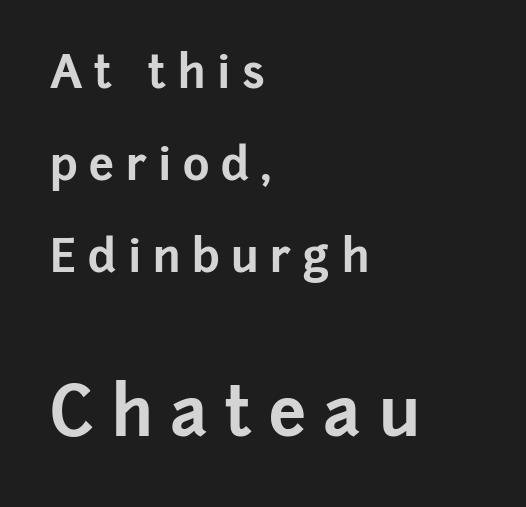
Q: Is the text bold? A: Yes.
Q: Is the text italic (slanted)? A: No, it is upright.
Q: Is the typeface a serif or a sans-serif typeface? A: Sans-serif.
Q: Is the text underlined? A: No.
Q: How is the paragraph aligned? A: Left-aligned.
Q: Is the spacing between letters normal or unusually wide? A: Unusually wide.
Q: Is the spacing between lines tight, normal or loose? A: Loose.
Q: Which block of text is set in a larger size, the first (top) or the second (bottom)? A: The second (bottom) one.
Q: Width (condensed, normal, or wide)? A: Normal.
Q: Stroke contrast? A: Low.
Q: x-height? A: Medium.
Q: Monospaced? A: No.
